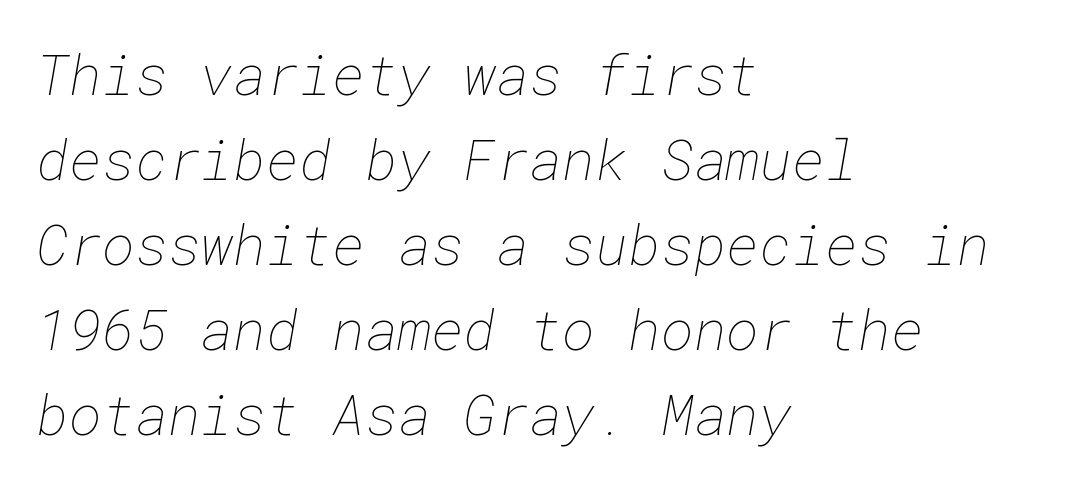
{"bold": "no", "weight": "thin", "width": "normal", "stroke_contrast": "low", "x_height": "medium", "underline": "no", "align": "left", "line_spacing": "normal", "line_spacing_ratio": 1.52, "letter_spacing": "normal", "letter_spacing_em": 0.0, "glyph_px": 56}
